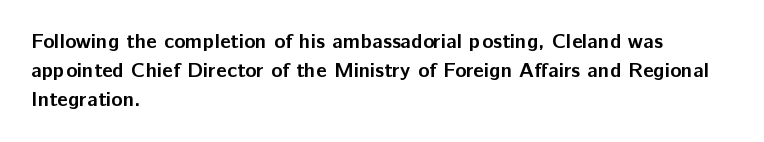
{"italic": "no", "bold": "yes", "underline": "no", "align": "left", "line_spacing": "normal", "line_spacing_ratio": 1.38, "letter_spacing": "normal", "letter_spacing_em": 0.0, "glyph_px": 21}
